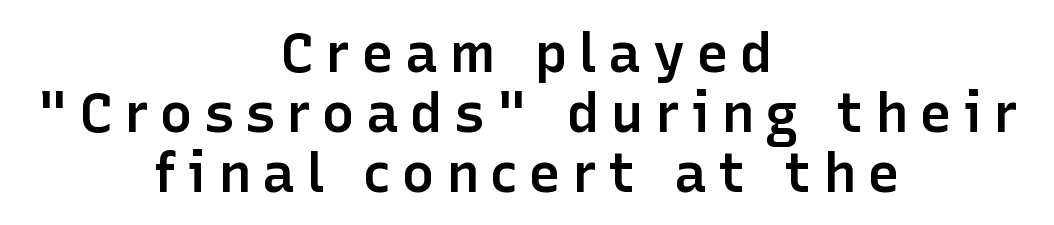
The image shows 55 px semibold sans-serif type, upright; set centered, tight line spacing (1.09x), unusually wide letter spacing (+0.2 em), not underlined; low stroke contrast and a medium x-height.
